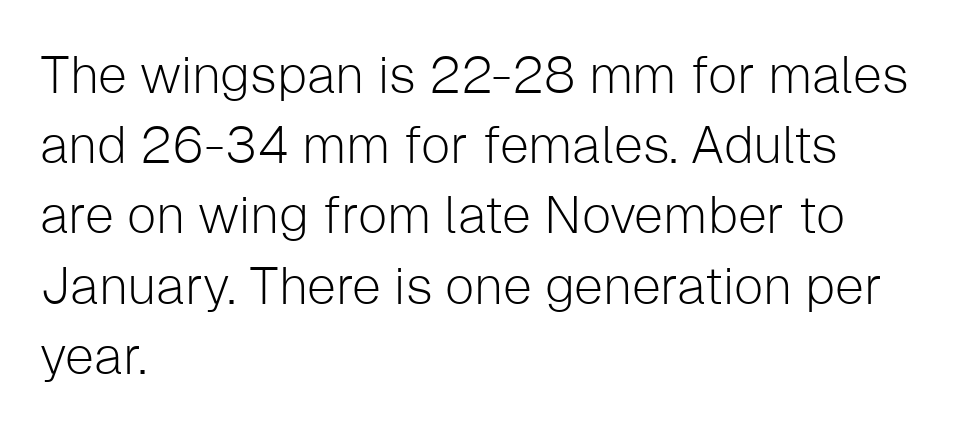
The lettering stays uniformly vertical, giving the passage a roman look. The line-height multiplier appears to be the usual default. No extra ink here — the face is not bold. Just letters on the line, the space beneath them empty. The line texture is even and compact thanks to regular tracking. Proportional: the letters do not fall into vertical columns.
